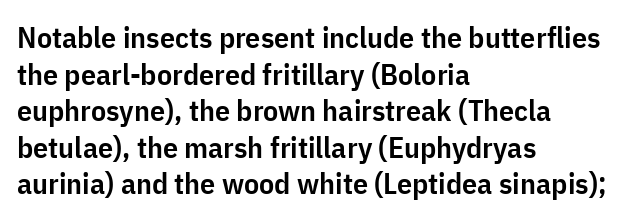
I'd call this a sans setting — the letters go barefoot. Here the glyphs are tracked normally, forming tight word shapes. Spacing verdict: proportional, widths tailored to each character. The type sits square on the baseline with zero lean. The typesetter chose a ragged-right arrangement here. On the weight axis this lands at semibold, roughly 600.
